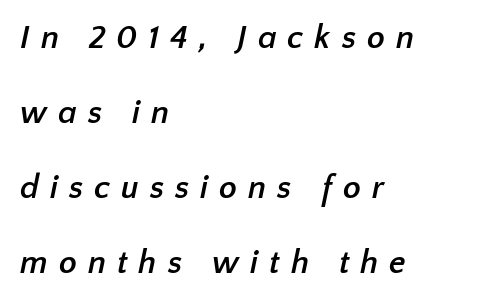
The image shows 33 px semibold sans-serif type; set left-aligned, loose line spacing (2.27x), unusually wide letter spacing (+0.33 em), not underlined; low stroke contrast and a medium x-height.
